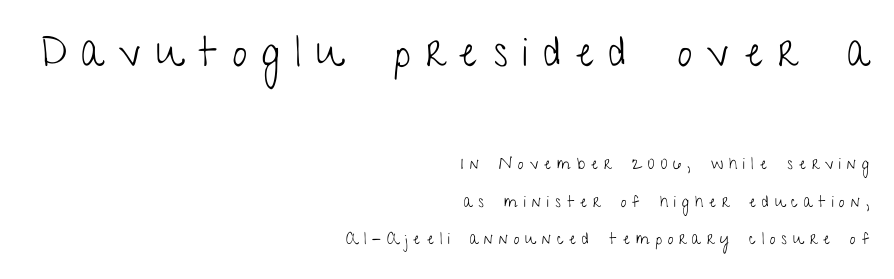
Q: Is the text bold? A: No.
Q: Is the text italic (slanted)? A: No, it is upright.
Q: Is the typeface a serif or a sans-serif typeface? A: Sans-serif.
Q: Is the text underlined? A: No.
Q: How is the paragraph aligned? A: Right-aligned.
Q: Is the spacing between letters normal or unusually wide? A: Unusually wide.
Q: Is the spacing between lines tight, normal or loose? A: Loose.
Q: Which block of text is set in a larger size, the first (top) or the second (bottom)? A: The first (top) one.
Q: Width (condensed, normal, or wide)? A: Condensed.
Q: Stroke contrast? A: Low.
Q: x-height? A: Medium.
Q: Monospaced? A: No.
